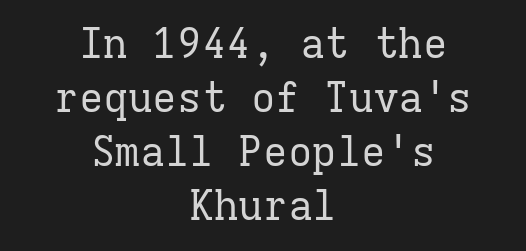
The image shows 41 px regular-weight serif type, upright, monospaced; set centered, normal line spacing (1.32x), normal letter spacing, not underlined; low stroke contrast and a medium x-height.
